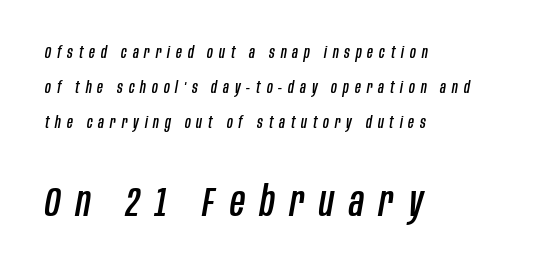
The image shows 41 px condensed type, italic (leaning right); set left-aligned, loose line spacing (2.2x), unusually wide letter spacing (+0.37 em), not underlined; the second (bottom) block is 2.56x larger; low stroke contrast and a large x-height.
